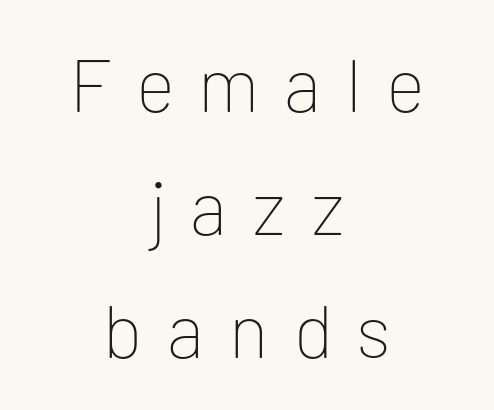
Type style note: lacks serifs. These lines are rendered in a variable-pitch font. In terms of leading, this rendering sits right in the middle. Between one letter and the next there's a generous, obvious gap. Which margin do the lines hug? Neither — every line sits in the middle. These lines were composed using upright roman letters.
